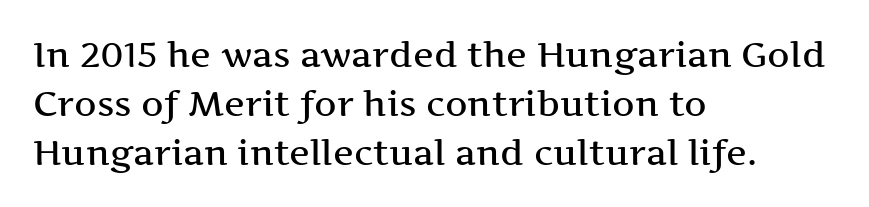
Is the block centered? No — it sits flush against the left margin. Here the glyphs are tracked normally, forming tight word shapes. A typesetter would mark this as roman, not italic. You could not count columns in this text — the font is proportionally spaced. The vertical gap from one line to the next is medium. The characters display serif detailing at their extremities.
